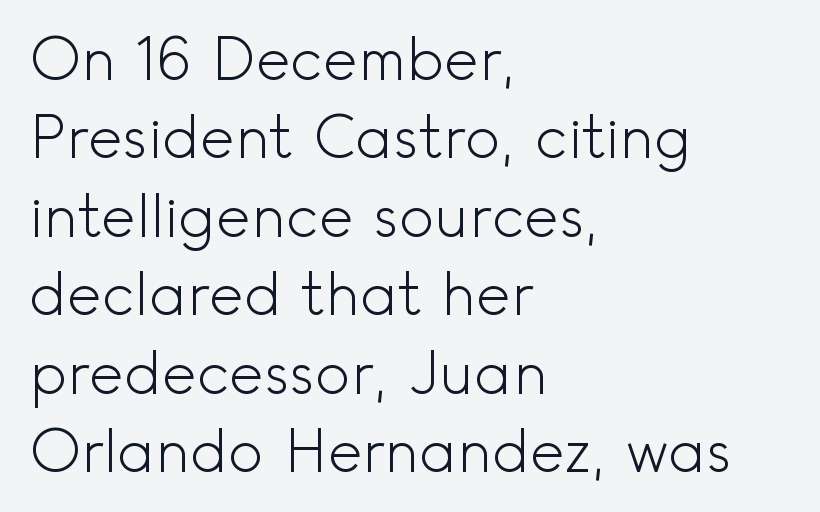
{"serif": "no", "italic": "no", "bold": "no", "weight": "light", "width": "normal", "x_height": "small", "monospaced": "no", "underline": "no", "align": "left", "line_spacing": "normal", "line_spacing_ratio": 1.33, "letter_spacing": "normal", "letter_spacing_em": 0.0, "glyph_px": 59}
